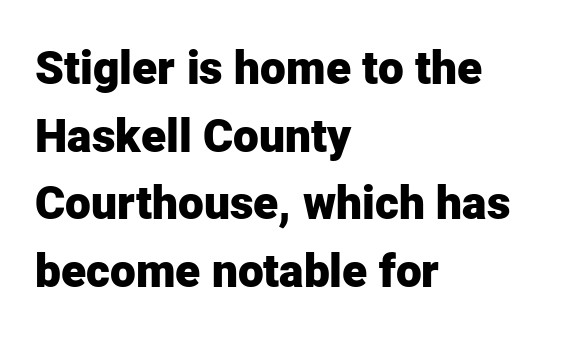
Spacing verdict: proportional, widths tailored to each character. Quick note: underline off. How are the letters spaced? Ordinarily, with no added tracking. If you drew a line through each stem, it would be perfectly vertical. A sans-serif font was chosen for this passage. Compared with typical paragraphs, the rows here are spaced about the same.
